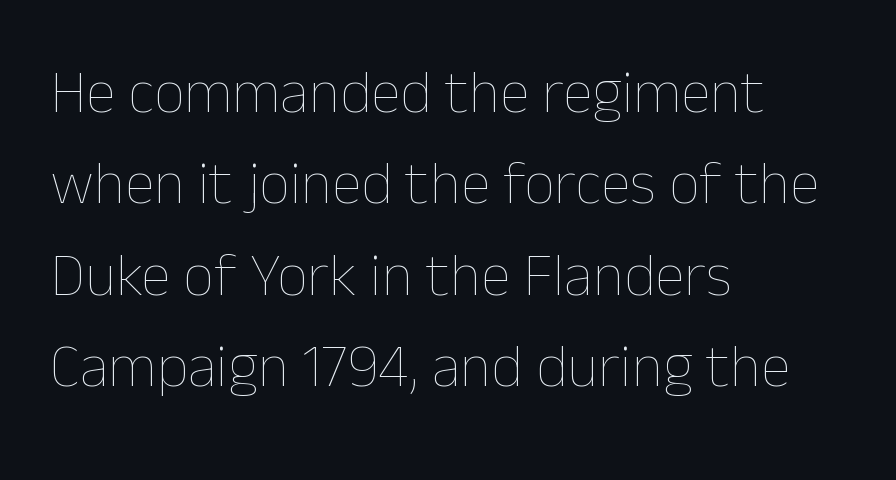
The image shows 61 px thin type, upright; set left-aligned, normal line spacing (1.5x), normal letter spacing, not underlined; low stroke contrast and a medium x-height.
